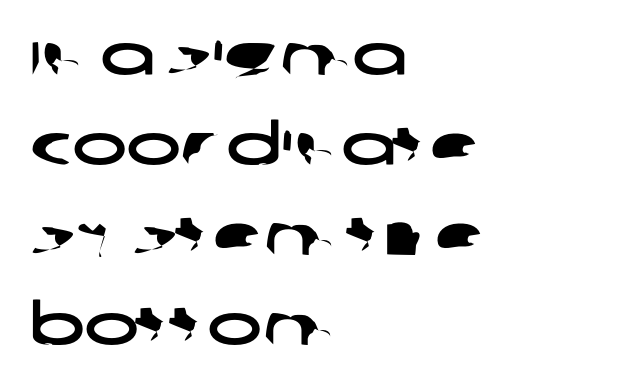
{"serif": "no", "width": "wide", "stroke_contrast": "low", "x_height": "large", "monospaced": "no", "underline": "no", "align": "left", "line_spacing": "normal", "line_spacing_ratio": 1.55, "letter_spacing": "normal", "letter_spacing_em": 0.0, "glyph_px": 58}
